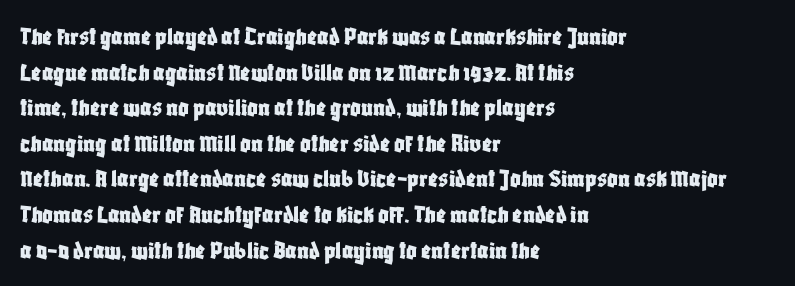
The image shows 26 px text type, upright; set left-aligned, normal line spacing (1.37x), normal letter spacing, not underlined.
